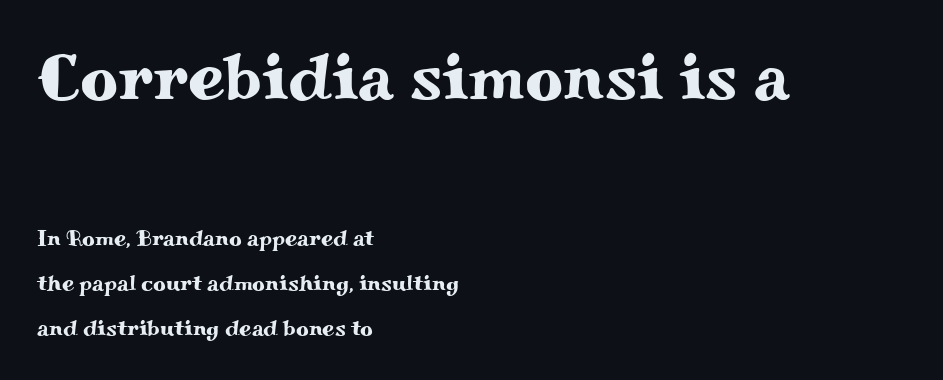
These lines stack with their left ends in a neat column. Default kerning and tracking; the words read as compact shapes. Vertically, the passage feels expansive, rows floating well apart. Descenders hang freely into open space. Yep, those are serifs on the letters. Character widths vary here, with narrow letters taking less room than wide ones.
